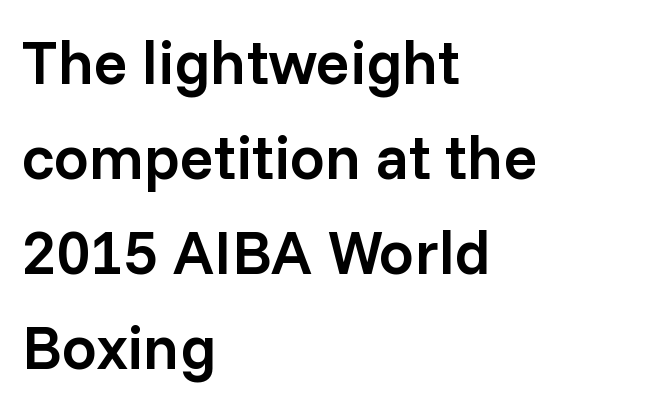
Q: Is the text bold? A: Semi-bold.
Q: Is the text italic (slanted)? A: No, it is upright.
Q: Is the typeface a serif or a sans-serif typeface? A: Sans-serif.
Q: Is the text underlined? A: No.
Q: How is the paragraph aligned? A: Left-aligned.
Q: Is the spacing between letters normal or unusually wide? A: Normal.
Q: Is the spacing between lines tight, normal or loose? A: Normal.
Q: Width (condensed, normal, or wide)? A: Normal.
Q: Stroke contrast? A: Low.
Q: x-height? A: Medium.
Q: Monospaced? A: No.
